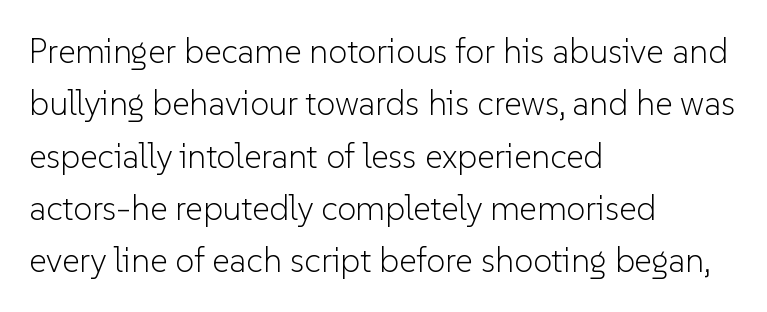
Think of a printed novel: that variable character pitch is what you see here. Compared with typical paragraphs, the rows here are spaced about the same. This is the regular roman posture of the typeface. Default kerning and tracking; the words read as compact shapes. The letters carry no serifs — their stems end cleanly without finishing strokes.
